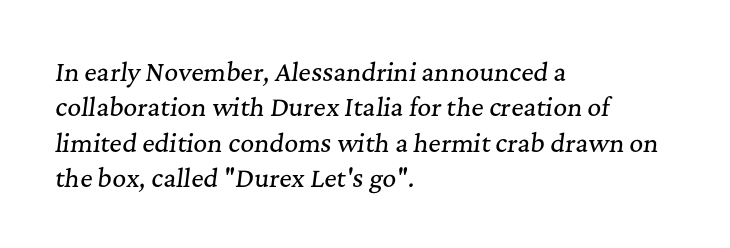
The foot of each line stays bare and open. Short and long lines alike share a common starting point at left. The line texture is even and compact thanks to regular tracking. Rendered with sloped, italic letterforms. The passage shown stacks its lines at a standard gap.
